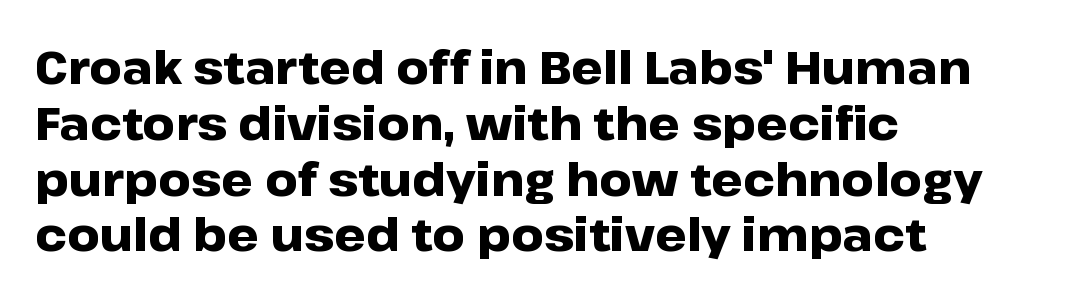
Q: Is the text bold? A: Yes.
Q: Is the text italic (slanted)? A: No, it is upright.
Q: Is the typeface a serif or a sans-serif typeface? A: Sans-serif.
Q: Is the text underlined? A: No.
Q: How is the paragraph aligned? A: Left-aligned.
Q: Is the spacing between letters normal or unusually wide? A: Normal.
Q: Width (condensed, normal, or wide)? A: Wide.
Q: Stroke contrast? A: Low.
Q: x-height? A: Medium.
Q: Monospaced? A: No.
